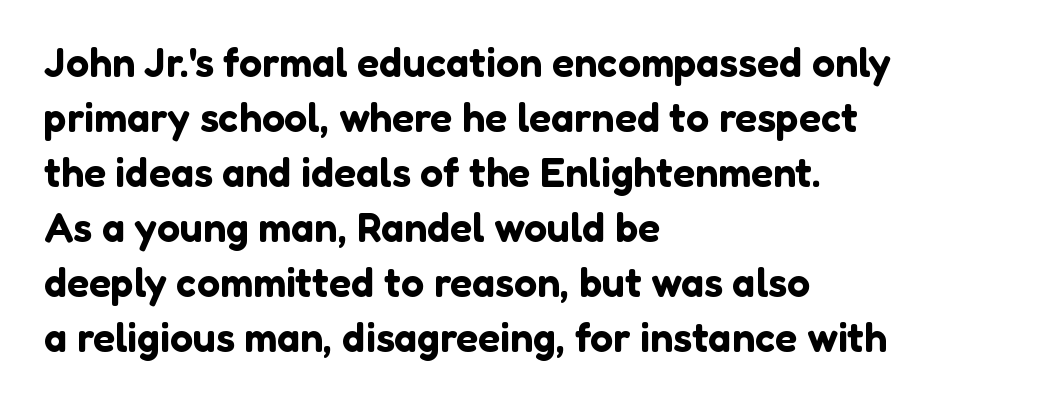
Alignment: flush left. The letters sit at their default tracking, neither squeezed nor spread. This sample keeps an unexceptional amount of space between lines. The axis of the letterforms is exactly vertical.
